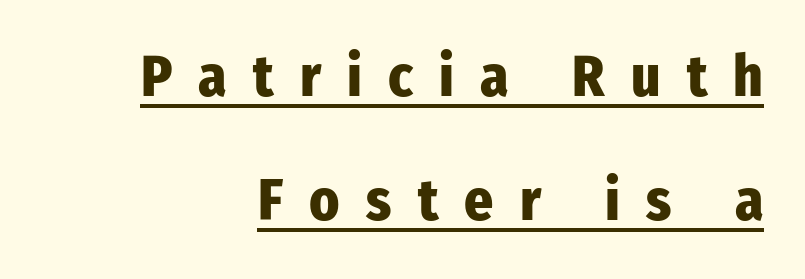
Observe the wide spacing: letters keep a clear distance from each other. If you drew a ruler down the right edge, every line would touch it. How would I describe the line gaps? Wide and relaxed. The passage shown is typed in a proportional face where columns would drift.
